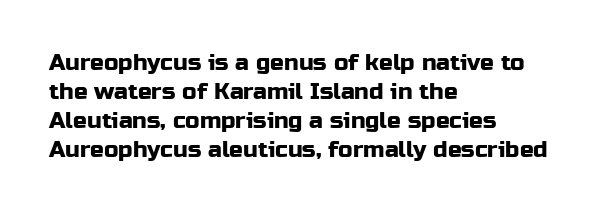
Q: Is the text italic (slanted)? A: No, it is upright.
Q: Is the text underlined? A: No.
Q: How is the paragraph aligned? A: Left-aligned.
Q: Is the spacing between letters normal or unusually wide? A: Normal.
Q: Is the spacing between lines tight, normal or loose? A: Normal.
